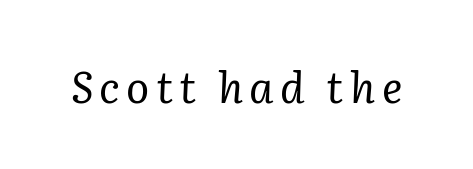
The image shows 43 px regular-weight serif type, italic (leaning right); set not underlined; low stroke contrast and a medium x-height.
